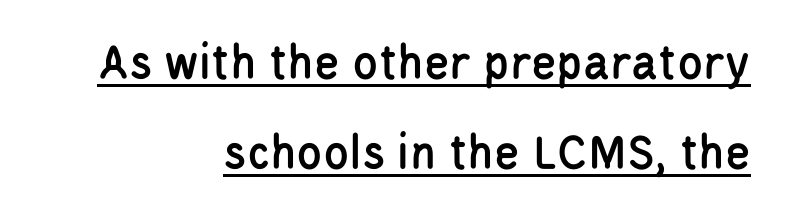
Varying glyph widths throughout — classic text-font behaviour. The paragraph has a hard right edge and a soft left edge. The lettering holds an erect, upright posture throughout. Typographically, this falls in the sans-serif category.
